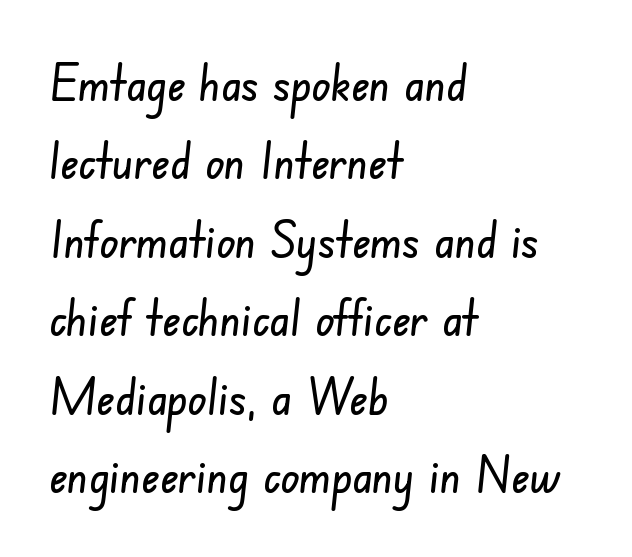
{"serif": "no", "width": "condensed", "stroke_contrast": "low", "x_height": "small", "monospaced": "no", "underline": "no", "align": "left", "line_spacing": "normal", "line_spacing_ratio": 1.57, "letter_spacing": "normal", "letter_spacing_em": 0.0, "glyph_px": 50}
